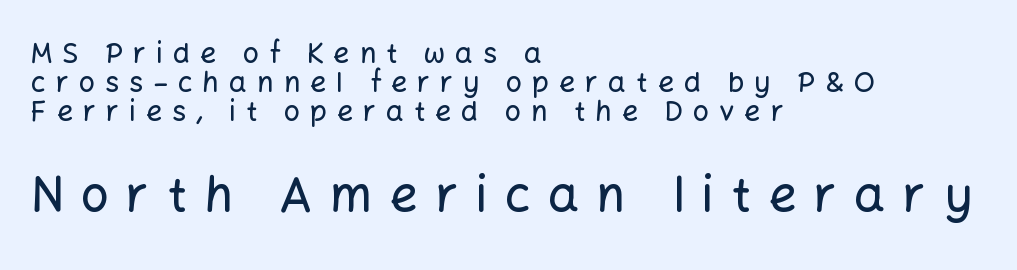
Q: Is the text italic (slanted)? A: No, it is upright.
Q: Is the typeface a serif or a sans-serif typeface? A: Sans-serif.
Q: Is the text underlined? A: No.
Q: How is the paragraph aligned? A: Left-aligned.
Q: Is the spacing between letters normal or unusually wide? A: Unusually wide.
Q: Is the spacing between lines tight, normal or loose? A: Tight.
Q: Which block of text is set in a larger size, the first (top) or the second (bottom)? A: The second (bottom) one.
Q: Width (condensed, normal, or wide)? A: Normal.
Q: Stroke contrast? A: Low.
Q: x-height? A: Medium.
Q: Monospaced? A: No.
